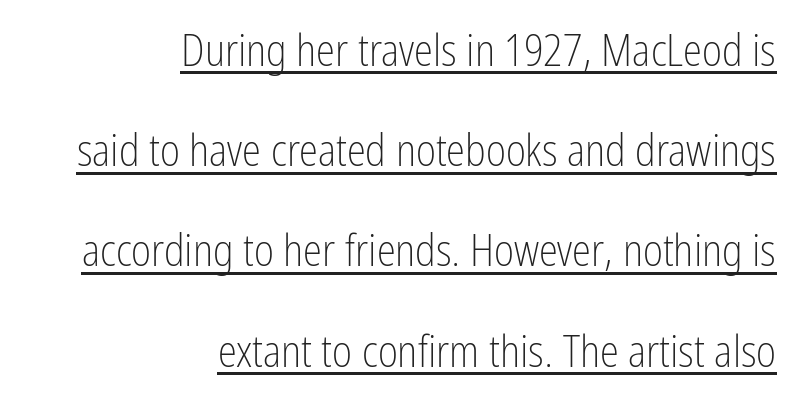
The image shows 43 px light, condensed sans-serif type, upright; set right-aligned, loose line spacing (2.33x), normal letter spacing, underlined; low stroke contrast and a medium x-height.
